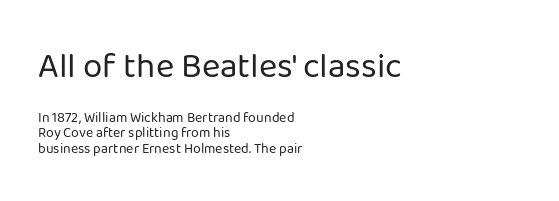
The strip under each line holds only bare page. Look at the tracking — it's just the regular setting, nothing added. This rendering employs a face without finishing strokes, i.e., a sans-serif. These lines are rendered in a variable-pitch font. Caption: multi-line text, flush left, ragged right. Top chunk: large. Bottom chunk: small.
